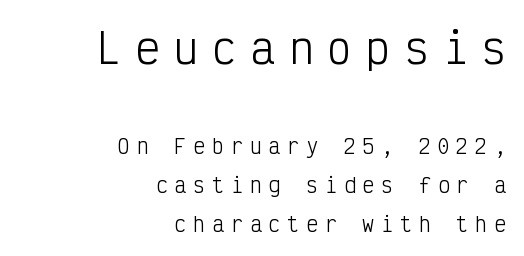
{"serif": "no", "italic": "no", "bold": "no", "weight": "light", "width": "condensed", "stroke_contrast": "low", "x_height": "medium", "monospaced": "yes", "underline": "no", "align": "right", "line_spacing": "loose", "line_spacing_ratio": 1.97, "letter_spacing": "wide", "letter_spacing_em": 0.34, "larger_block": "first", "size_ratio": 2.05, "glyph_px": 41}
